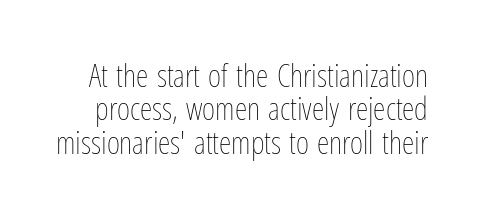
{"italic": "no", "bold": "no", "weight": "thin", "width": "condensed", "stroke_contrast": "low", "x_height": "medium", "monospaced": "no", "underline": "no", "line_spacing": "tight", "line_spacing_ratio": 1.04, "letter_spacing": "normal", "letter_spacing_em": 0.0, "glyph_px": 32}
